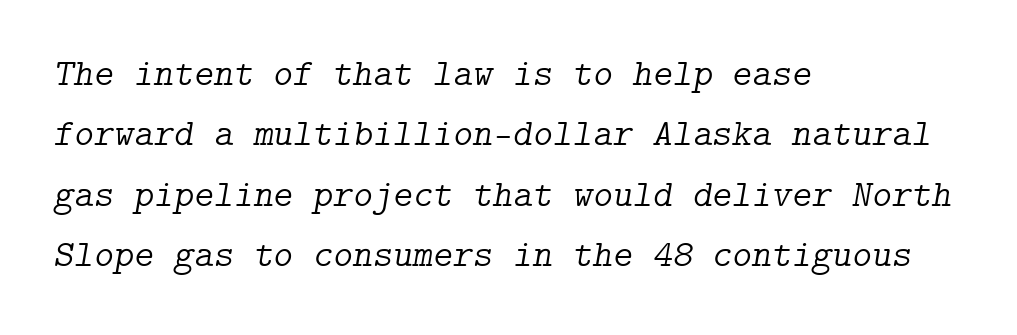
The image shows 38 px light serif type, italic (leaning right); set left-aligned, normal line spacing (1.59x), normal letter spacing, not underlined; low stroke contrast and a medium x-height.
